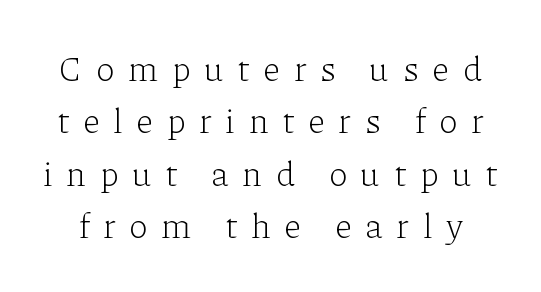
{"serif": "yes", "italic": "no", "bold": "no", "weight": "light", "width": "normal", "stroke_contrast": "low", "x_height": "medium", "monospaced": "no", "underline": "no", "line_spacing": "normal", "line_spacing_ratio": 1.5, "letter_spacing": "wide", "letter_spacing_em": 0.38, "glyph_px": 35}
